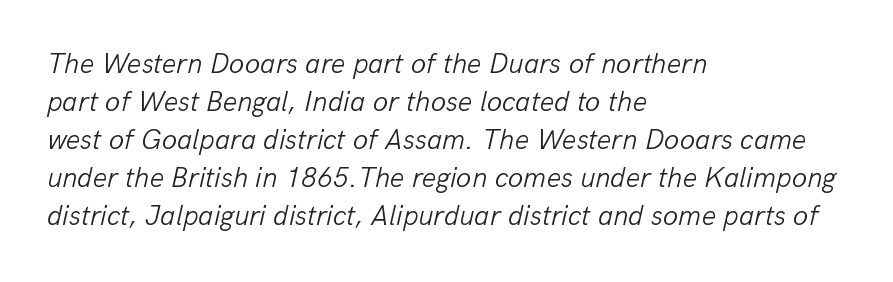
The image shows 28 px light type, italic (leaning right); set left-aligned, normal line spacing (1.36x), normal letter spacing, not underlined; low stroke contrast and a medium x-height.
